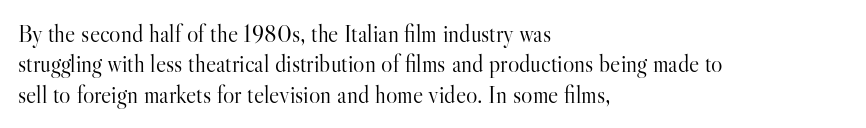
The type sits square on the baseline with zero lean. Only glyphs here, with clear space below each row. This sample is left-justified, so line endings fall wherever the words run out. Nothing unusual about the tracking: characters are spaced as the font intends. No extra ink here — the face is not bold.
